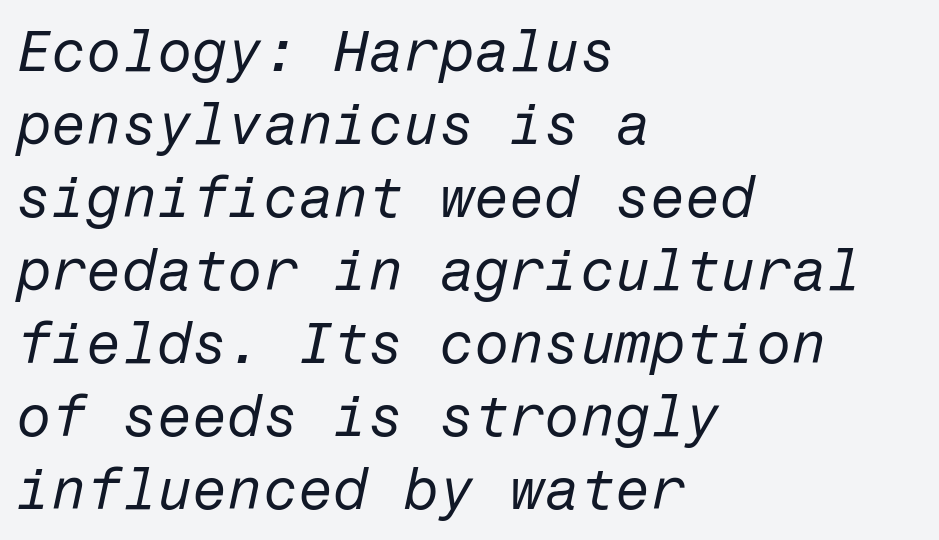
{"italic": "yes", "lean": "right", "slant_degrees": 12, "bold": "no", "weight": "regular", "width": "normal", "stroke_contrast": "low", "x_height": "medium", "underline": "no", "align": "left", "line_spacing": "normal", "line_spacing_ratio": 1.28, "letter_spacing": "normal", "letter_spacing_em": 0.0, "glyph_px": 57}
